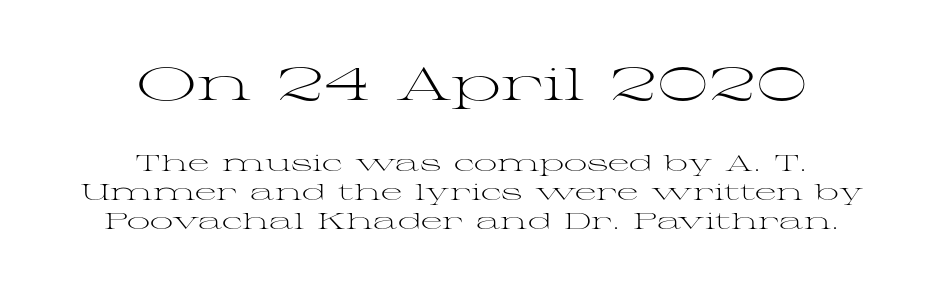
The image shows 46 px light, wide serif type, upright; set centered, normal line spacing (1.25x), normal letter spacing, not underlined; the first (top) block is 2.0x larger; medium stroke contrast and a medium x-height.
